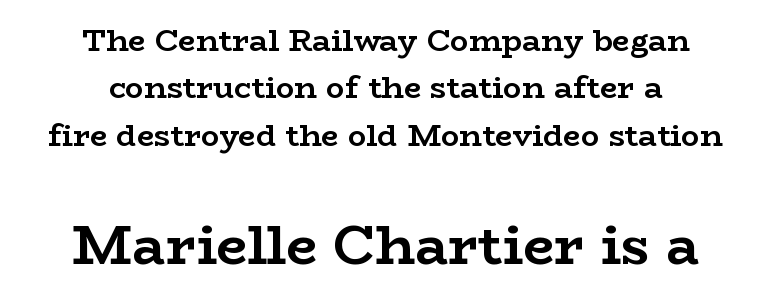
When letters stand straight like this, we call the style roman or upright. Compare the two chunks: the lower has the greater cap height. Caption: multi-line text, centered on the measure. Stroke terminals: seriffed. Tracking value appears to be zero — textbook default spacing.
